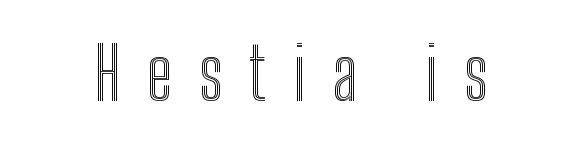
You could not count columns in this text — the font is proportionally spaced. Inter-character spacing is expanded well beyond the font's built-in metrics. Underline: absent. This sample uses an upright cut, with every glyph sitting square on the baseline.
